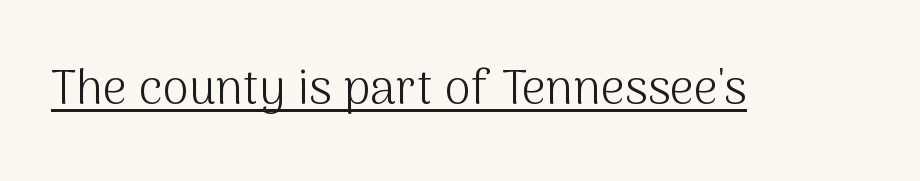
{"serif": "no", "italic": "no", "bold": "no", "weight": "light", "width": "normal", "stroke_contrast": "medium", "x_height": "medium", "monospaced": "no", "underline": "yes", "letter_spacing": "normal", "letter_spacing_em": 0.0, "glyph_px": 48}
